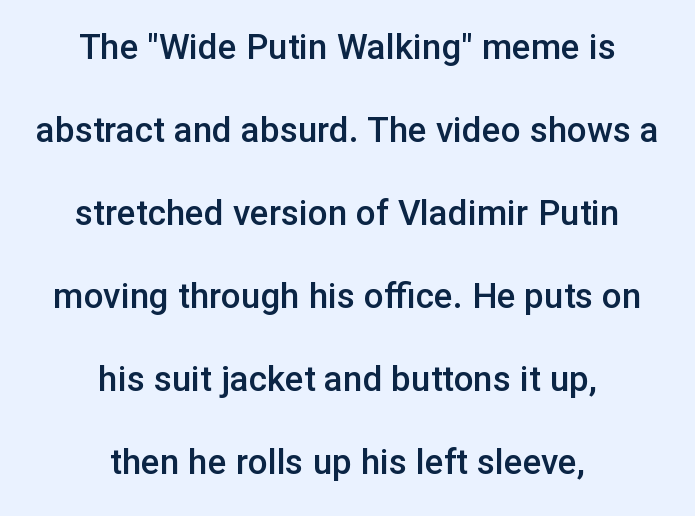
The image shows 35 px semibold sans-serif type, upright; set centered, loose line spacing (2.37x), normal letter spacing, not underlined; low stroke contrast and a medium x-height.
